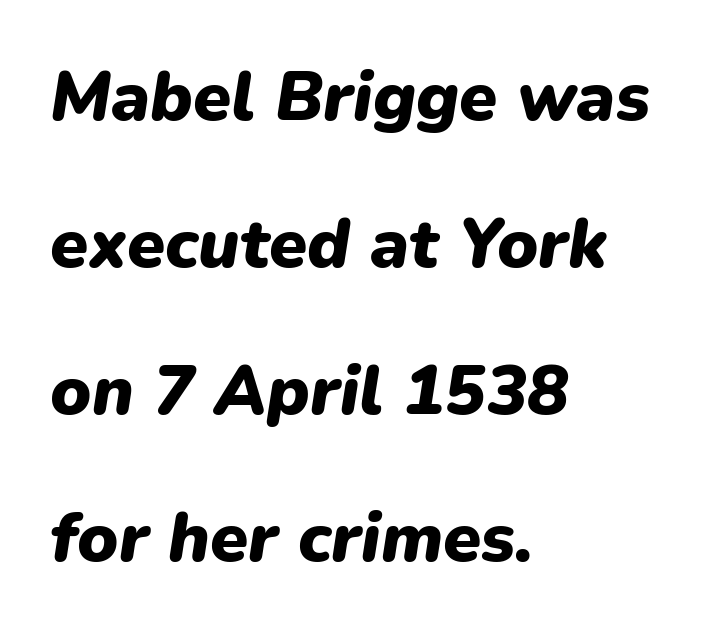
{"italic": "yes", "lean": "right", "slant_degrees": 9, "bold": "yes", "weight": "heavy", "width": "normal", "stroke_contrast": "low", "x_height": "medium", "monospaced": "no", "underline": "no", "align": "left", "line_spacing": "loose", "line_spacing_ratio": 2.13, "letter_spacing": "normal", "letter_spacing_em": 0.0, "glyph_px": 69}
